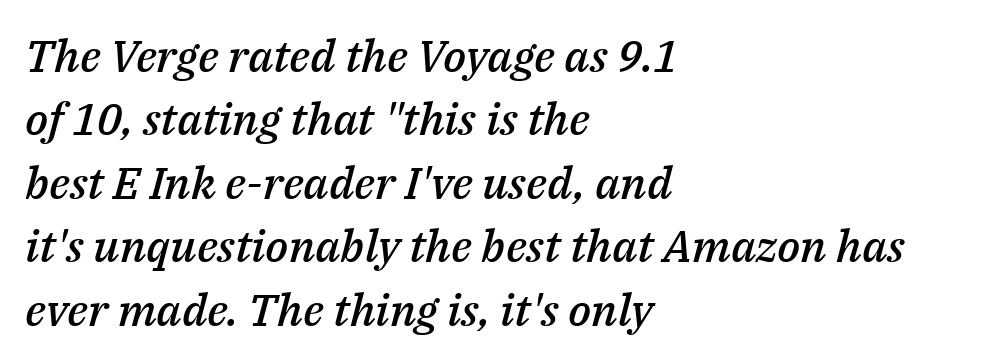
{"italic": "yes", "lean": "right", "slant_degrees": 14, "bold": "semi", "weight": "semibold", "width": "normal", "stroke_contrast": "medium", "x_height": "medium", "monospaced": "no", "underline": "no", "align": "left", "line_spacing": "normal", "line_spacing_ratio": 1.41, "letter_spacing": "normal", "letter_spacing_em": 0.0, "glyph_px": 45}
